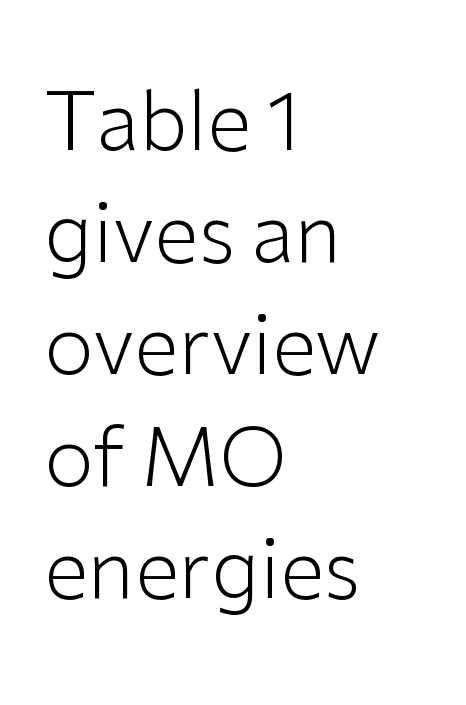
{"serif": "no", "italic": "no", "bold": "no", "weight": "light", "width": "normal", "stroke_contrast": "low", "x_height": "medium", "monospaced": "no", "underline": "no", "align": "left", "line_spacing": "normal", "line_spacing_ratio": 1.4, "letter_spacing": "normal", "letter_spacing_em": 0.0, "glyph_px": 80}
